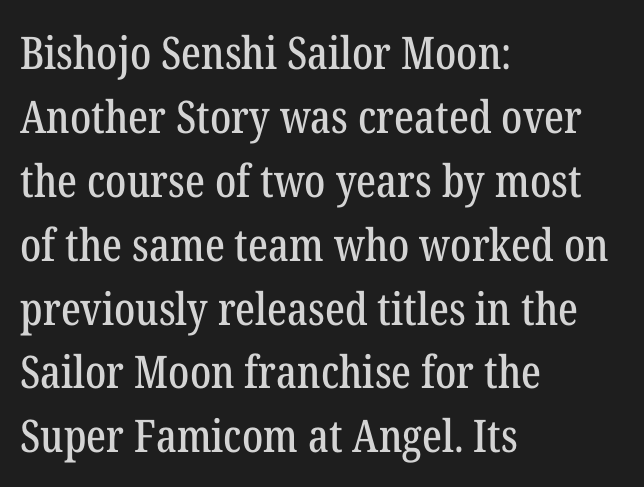
The image shows 45 px condensed serif type, upright; set left-aligned, normal line spacing (1.42x), normal letter spacing, not underlined; low stroke contrast and a medium x-height.
